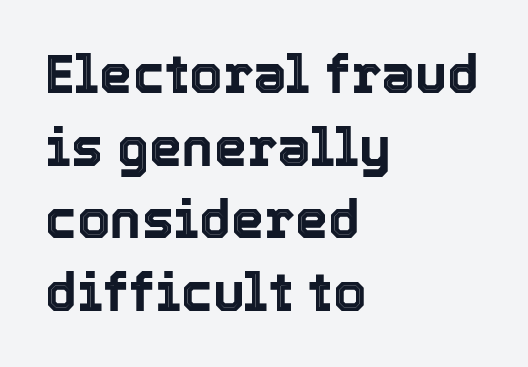
{"italic": "no", "width": "normal", "x_height": "medium", "monospaced": "no", "underline": "no", "align": "left", "line_spacing": "normal", "line_spacing_ratio": 1.37, "letter_spacing": "normal", "letter_spacing_em": 0.0, "glyph_px": 53}
